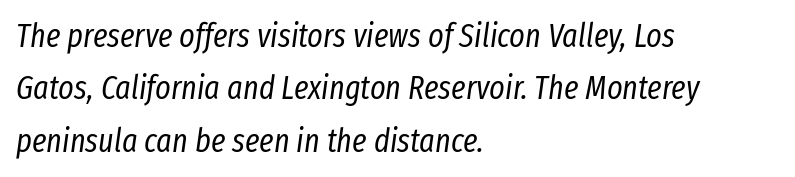
Regarding leading, the lines here are spaced in the standard way. The strokes are not fattened; the text isn't bold. The typography opts for an oblique posture over an upright one. The lines are quadded left. Beneath every word, the page is bare.
